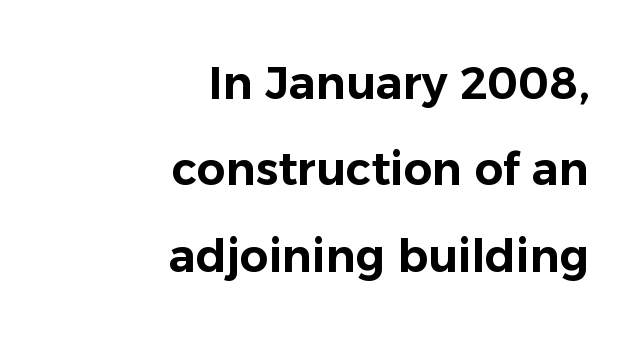
Italic: no, the glyphs are upright roman. The rendering uses natural spacing where letterforms have individual widths. Vertical spacing — loose. The rendering shows plain stroke endings on the letterforms — a sans-serif design. This rendering uses right alignment, leaving the left contour irregular. Lines of text with bare space underneath.
